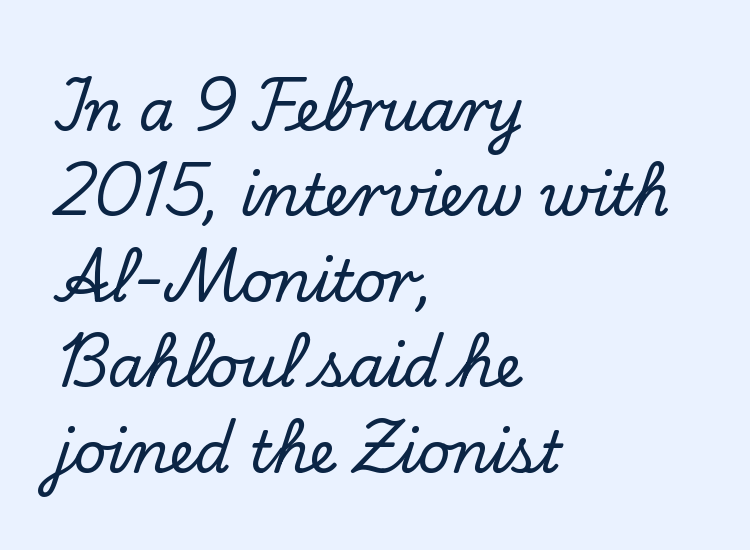
{"serif": "yes", "width": "normal", "stroke_contrast": "low", "x_height": "small", "monospaced": "no", "underline": "no", "align": "left", "line_spacing": "normal", "line_spacing_ratio": 1.5, "letter_spacing": "normal", "letter_spacing_em": 0.0, "glyph_px": 57}
